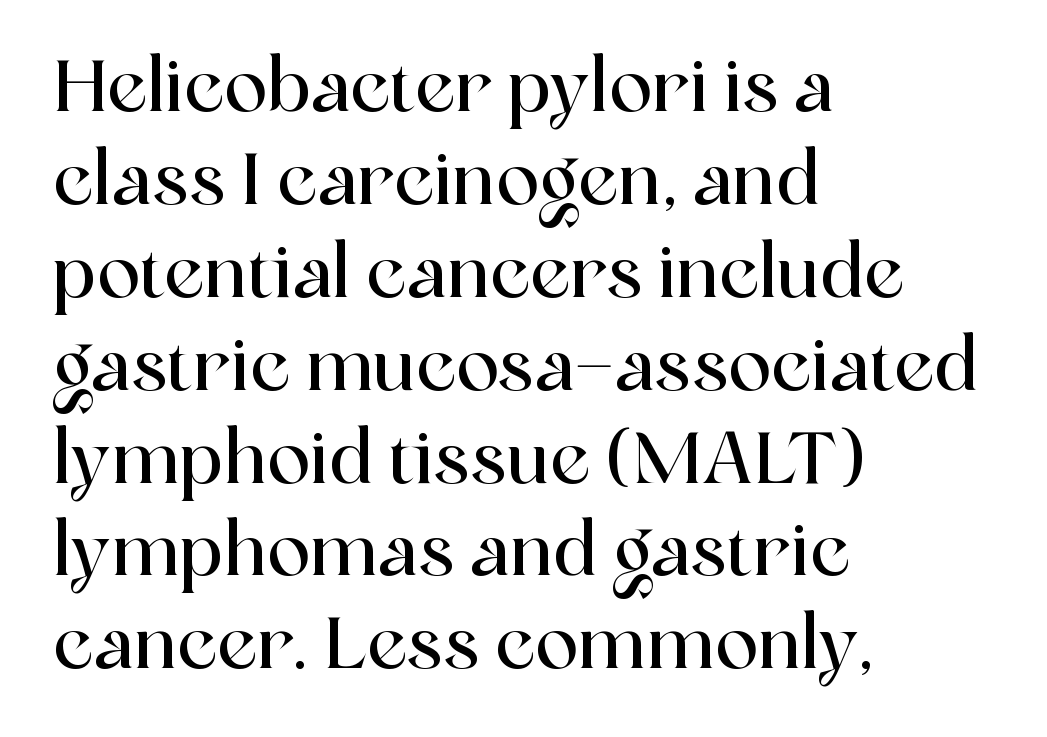
Does the copy run flush right? No — it runs flush left. Upright lettering throughout. Observe the serifs anchoring each vertical stroke in this sample. The letters advance in unequal steps, a hallmark of proportional type. Nobody drew a line under any word here. Evenly set lines give the paragraph a standard silhouette.
